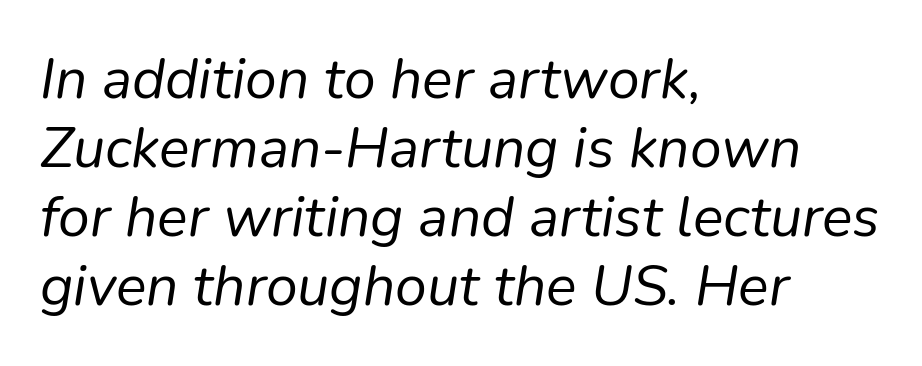
{"italic": "yes", "lean": "right", "slant_degrees": 9, "bold": "no", "weight": "regular", "width": "normal", "stroke_contrast": "low", "x_height": "medium", "monospaced": "no", "underline": "no", "align": "left", "line_spacing_ratio": 1.21, "letter_spacing": "normal", "letter_spacing_em": 0.0, "glyph_px": 57}
